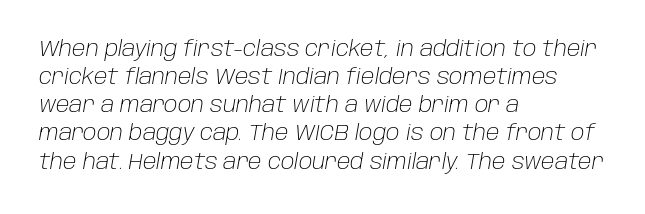
Q: Is the text bold? A: No.
Q: Is the text italic (slanted)? A: Yes, it leans right by about 10 degrees.
Q: Is the text underlined? A: No.
Q: How is the paragraph aligned? A: Left-aligned.
Q: Is the spacing between letters normal or unusually wide? A: Normal.
Q: Is the spacing between lines tight, normal or loose? A: Normal.
